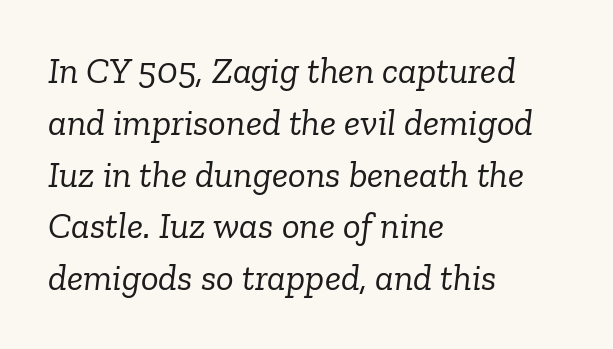
The image shows 37 px light serif type, italic (leaning right); set left-aligned, normal line spacing (1.4x), normal letter spacing, not underlined; low stroke contrast and a medium x-height.
